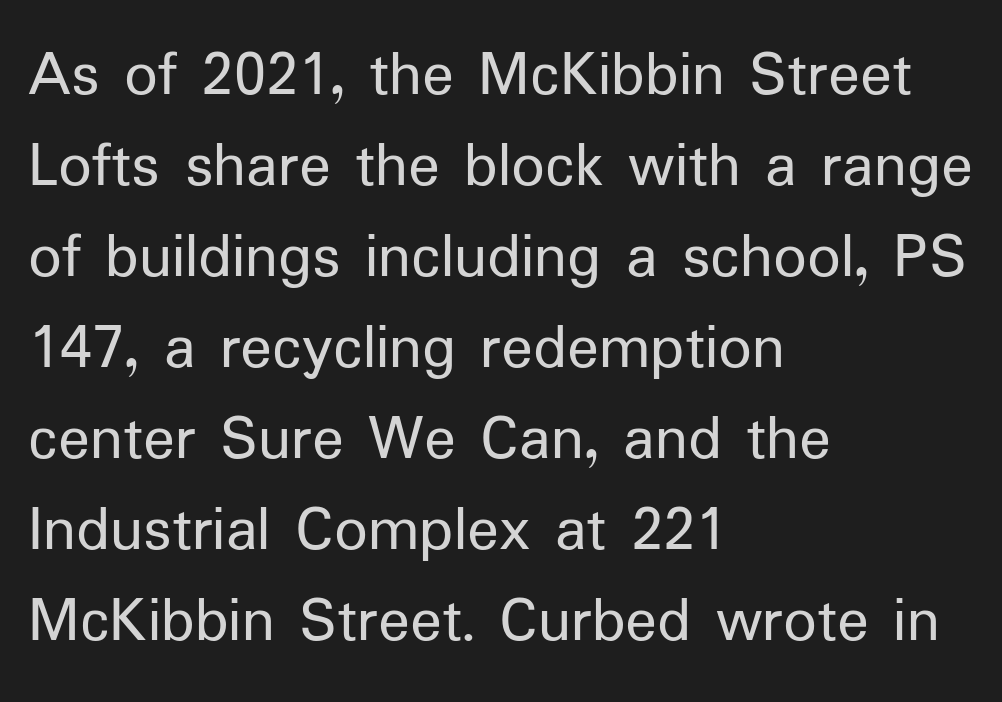
Q: Is the text bold? A: No.
Q: Is the text italic (slanted)? A: No, it is upright.
Q: Is the typeface a serif or a sans-serif typeface? A: Sans-serif.
Q: Is the text underlined? A: No.
Q: How is the paragraph aligned? A: Left-aligned.
Q: Is the spacing between letters normal or unusually wide? A: Normal.
Q: Is the spacing between lines tight, normal or loose? A: Normal.
Q: Width (condensed, normal, or wide)? A: Normal.
Q: Stroke contrast? A: Low.
Q: x-height? A: Medium.
Q: Monospaced? A: No.
